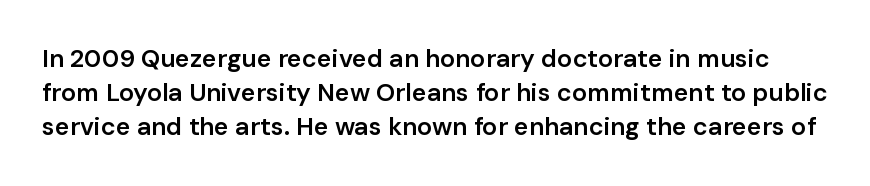
The image shows 25 px text type, upright; set normal line spacing (1.37x), normal letter spacing, not underlined.
